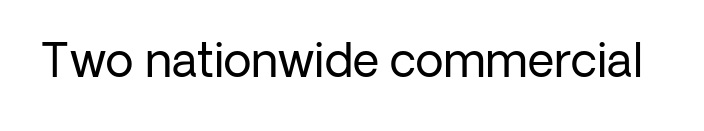
{"serif": "no", "italic": "no", "bold": "no", "weight": "regular", "width": "normal", "stroke_contrast": "low", "x_height": "medium", "monospaced": "no", "underline": "no", "letter_spacing": "normal", "letter_spacing_em": 0.0, "glyph_px": 46}
